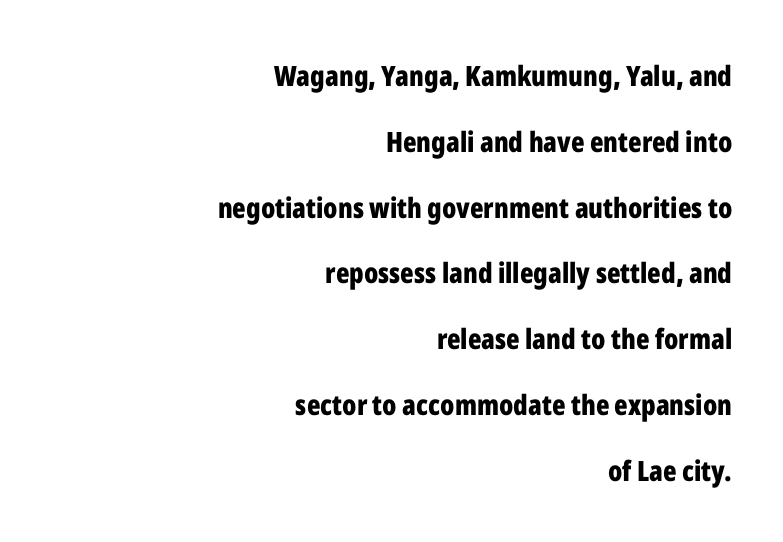
Bare-footed words on every line. A student would call this right alignment; a typographer would say flush right, rag left. Does the lettering tilt? It doesn't — this is upright. These lines stand farther apart than default settings would place them. There is no visible air inserted between adjacent glyphs.
